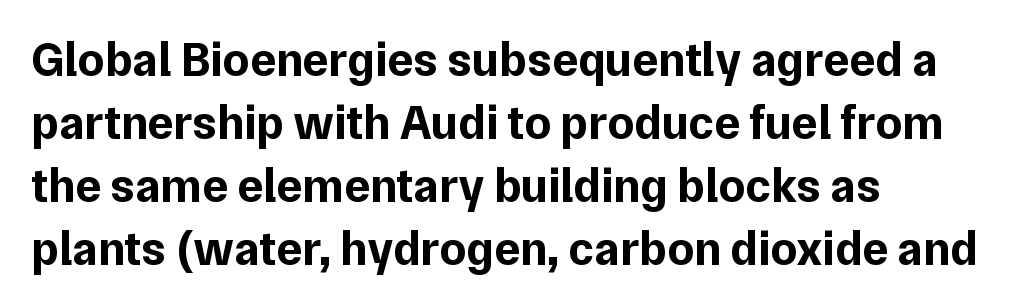
The image shows 48 px bold sans-serif type, upright; set left-aligned, normal line spacing (1.31x), normal letter spacing, not underlined; low stroke contrast and a medium x-height.
